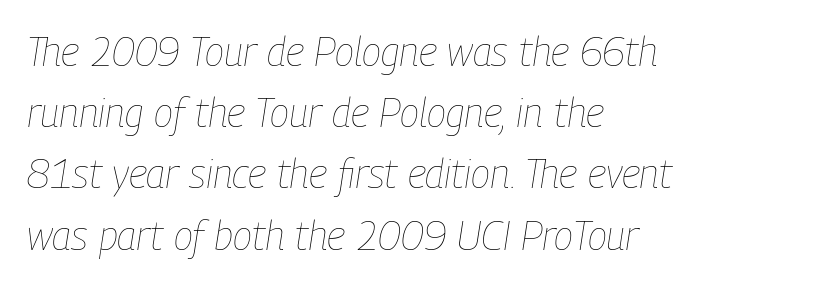
Q: Is the text bold? A: No.
Q: Is the text italic (slanted)? A: Yes, it leans right by about 9 degrees.
Q: Is the text underlined? A: No.
Q: How is the paragraph aligned? A: Left-aligned.
Q: Is the spacing between letters normal or unusually wide? A: Normal.
Q: Is the spacing between lines tight, normal or loose? A: Normal.
Q: Width (condensed, normal, or wide)? A: Condensed.
Q: Stroke contrast? A: Low.
Q: x-height? A: Medium.
Q: Monospaced? A: No.
